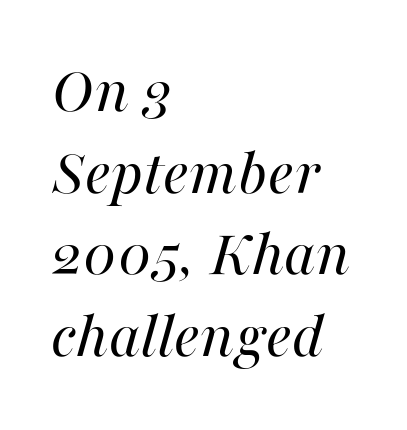
{"italic": "yes", "lean": "right", "slant_degrees": 16, "bold": "no", "weight": "regular", "width": "normal", "stroke_contrast": "high", "x_height": "medium", "monospaced": "no", "underline": "no", "align": "left", "line_spacing_ratio": 1.22, "letter_spacing": "normal", "letter_spacing_em": 0.0, "glyph_px": 67}
